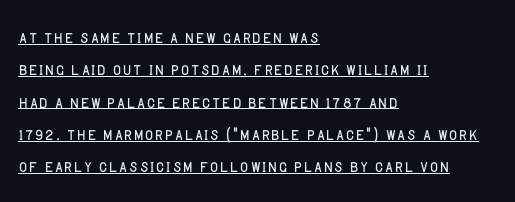
{"italic": "no", "bold": "no", "underline": "yes", "align": "left", "line_spacing": "normal", "line_spacing_ratio": 1.47, "letter_spacing": "normal", "letter_spacing_em": 0.0, "glyph_px": 22}
